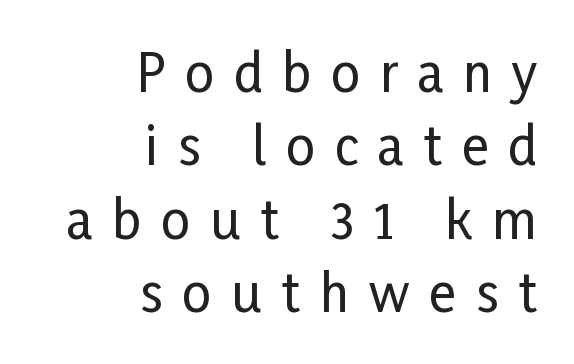
{"serif": "no", "italic": "no", "width": "condensed", "stroke_contrast": "low", "x_height": "medium", "monospaced": "no", "underline": "no", "align": "right", "line_spacing": "normal", "line_spacing_ratio": 1.44, "letter_spacing": "wide", "letter_spacing_em": 0.39, "glyph_px": 51}
